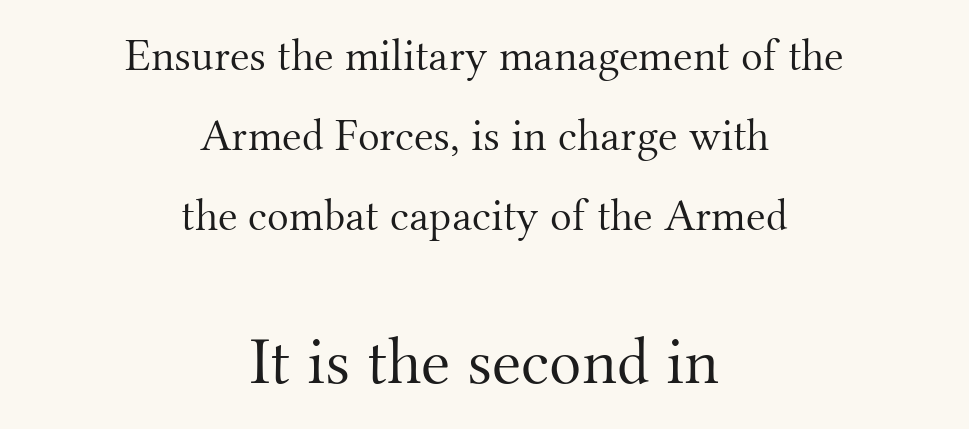
The lettering stays uniformly vertical, giving the passage a roman look. Does the bottom block carry the larger type? Yes, it does. Looks like regular typesetting: each glyph gets only the width it needs. Small tapered or slab feet sit at the stroke ends, so this counts as serif. How are the letters spaced? Ordinarily, with no added tracking. Anything drawn beneath the words? Only blank space.
